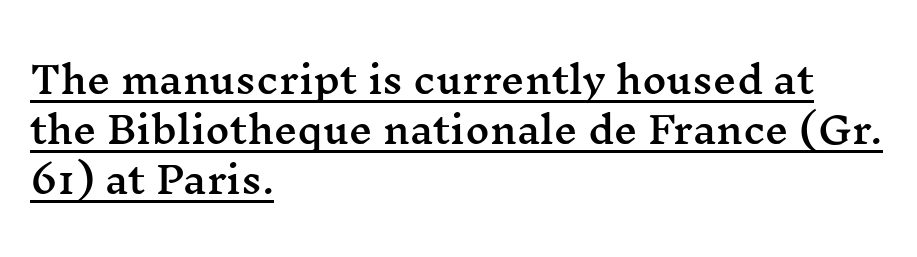
The image shows 37 px wide serif type, upright; set left-aligned, normal line spacing (1.35x), normal letter spacing, underlined; medium stroke contrast and a medium x-height.
